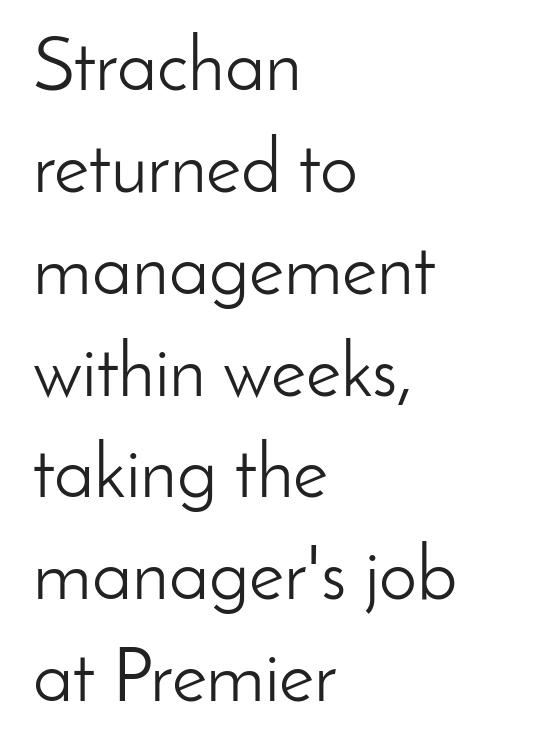
Leading matches the norm, producing a regular column. No heavy texture on the line: the type isn't bold. Line beginnings align vertically; line endings do not. The zone under the glyphs is completely vacant. Proportional: the letters do not fall into vertical columns. Students, note that the glyphs here touch the page at normal intervals.
